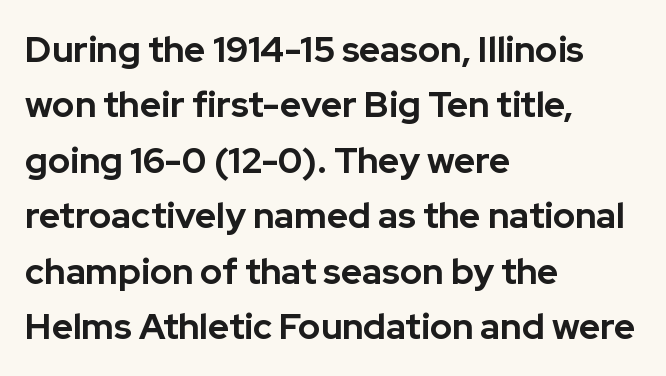
The image shows 36 px bold sans-serif type, upright; set left-aligned, normal line spacing (1.54x), normal letter spacing, not underlined; low stroke contrast and a medium x-height.
